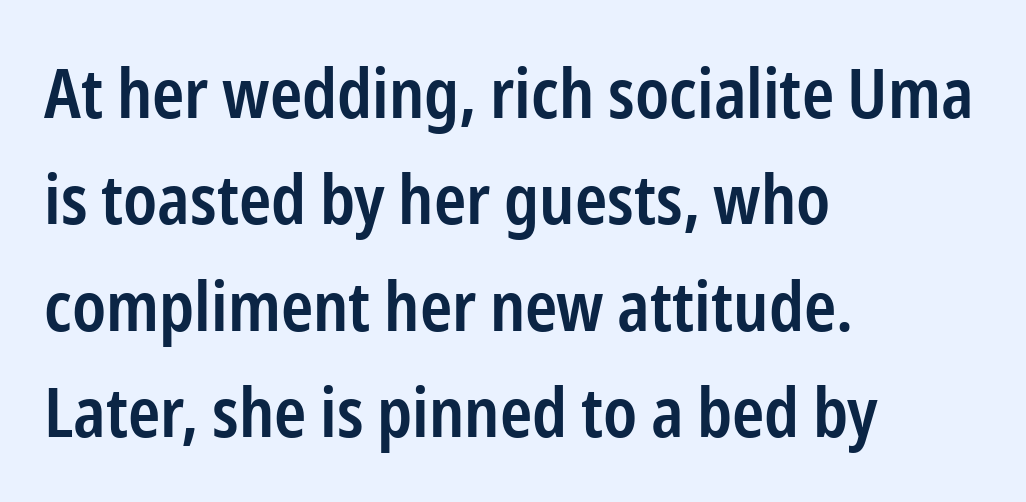
Q: Is the text bold? A: Semi-bold.
Q: Is the text italic (slanted)? A: No, it is upright.
Q: Is the typeface a serif or a sans-serif typeface? A: Sans-serif.
Q: Is the text underlined? A: No.
Q: How is the paragraph aligned? A: Left-aligned.
Q: Is the spacing between letters normal or unusually wide? A: Normal.
Q: Is the spacing between lines tight, normal or loose? A: Normal.
Q: Width (condensed, normal, or wide)? A: Condensed.
Q: Stroke contrast? A: Low.
Q: x-height? A: Medium.
Q: Monospaced? A: No.
